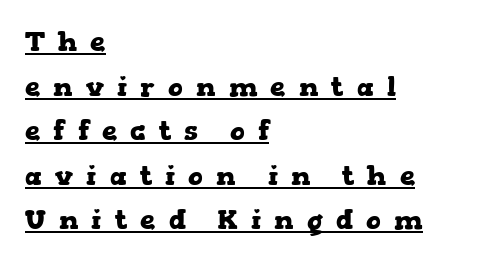
Q: Is the text bold? A: Yes.
Q: Is the text italic (slanted)? A: No, it is upright.
Q: Is the text underlined? A: Yes.
Q: How is the paragraph aligned? A: Left-aligned.
Q: Is the spacing between letters normal or unusually wide? A: Unusually wide.
Q: Is the spacing between lines tight, normal or loose? A: Normal.
